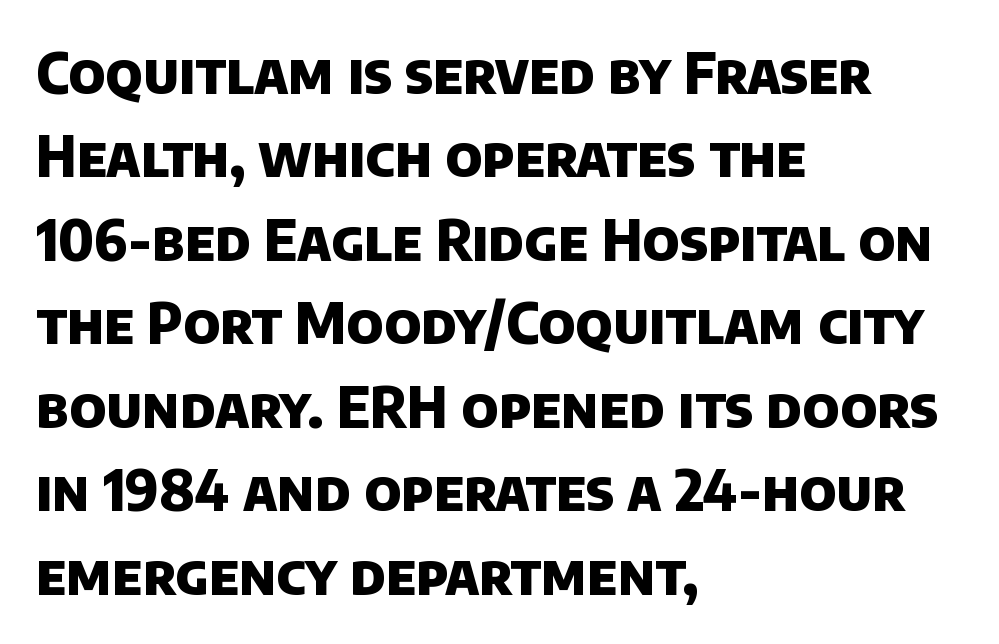
Q: Is the text bold? A: Yes.
Q: Is the typeface a serif or a sans-serif typeface? A: Sans-serif.
Q: Is the text underlined? A: No.
Q: How is the paragraph aligned? A: Left-aligned.
Q: Is the spacing between letters normal or unusually wide? A: Normal.
Q: Is the spacing between lines tight, normal or loose? A: Normal.
Q: Width (condensed, normal, or wide)? A: Normal.
Q: Stroke contrast? A: Low.
Q: x-height? A: Large.
Q: Monospaced? A: No.
